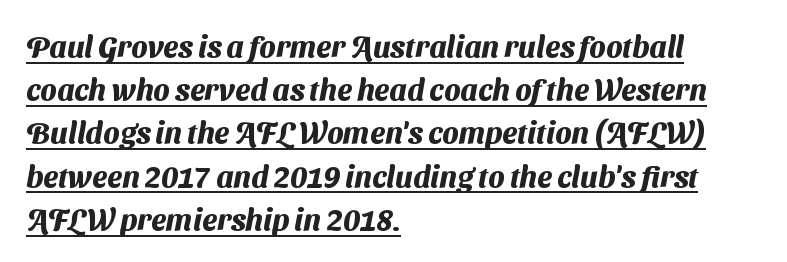
The glyphs have the mass of a bold cut. The string is rendered with underlining switched on. The lines are quadded left. The rendering uses natural spacing where letterforms have individual widths.
